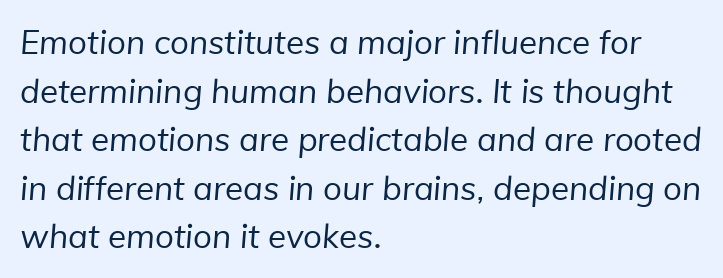
Q: Is the text bold? A: No.
Q: Is the typeface a serif or a sans-serif typeface? A: Sans-serif.
Q: Is the text underlined? A: No.
Q: How is the paragraph aligned? A: Left-aligned.
Q: Is the spacing between letters normal or unusually wide? A: Normal.
Q: Is the spacing between lines tight, normal or loose? A: Normal.
Q: Width (condensed, normal, or wide)? A: Normal.
Q: Stroke contrast? A: Low.
Q: x-height? A: Medium.
Q: Monospaced? A: No.
